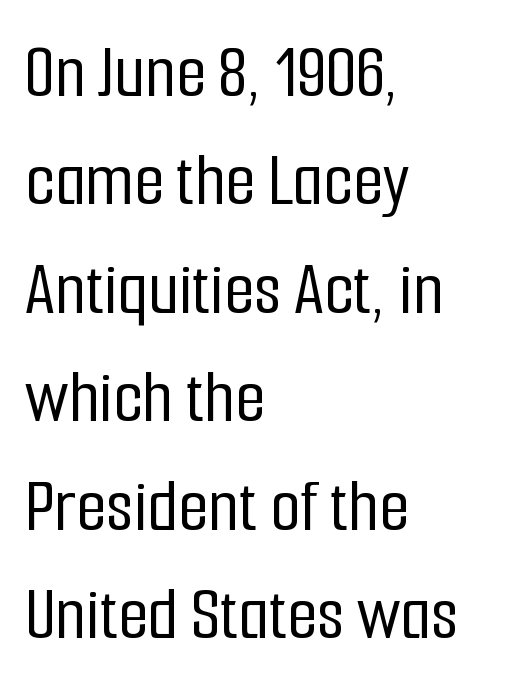
Q: Is the text italic (slanted)? A: No, it is upright.
Q: Is the typeface a serif or a sans-serif typeface? A: Sans-serif.
Q: Is the text underlined? A: No.
Q: How is the paragraph aligned? A: Left-aligned.
Q: Is the spacing between letters normal or unusually wide? A: Normal.
Q: Is the spacing between lines tight, normal or loose? A: Normal.
Q: Width (condensed, normal, or wide)? A: Condensed.
Q: Stroke contrast? A: Low.
Q: x-height? A: Medium.
Q: Monospaced? A: No.
